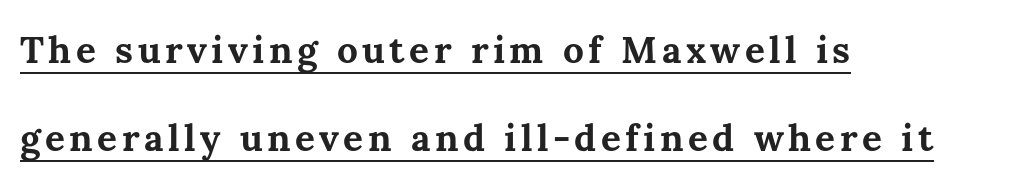
Q: Is the text bold? A: Yes.
Q: Is the text italic (slanted)? A: No, it is upright.
Q: Is the text underlined? A: Yes.
Q: How is the paragraph aligned? A: Left-aligned.
Q: Is the spacing between lines tight, normal or loose? A: Loose.
Q: Width (condensed, normal, or wide)? A: Normal.
Q: Stroke contrast? A: Medium.
Q: x-height? A: Medium.
Q: Monospaced? A: No.
